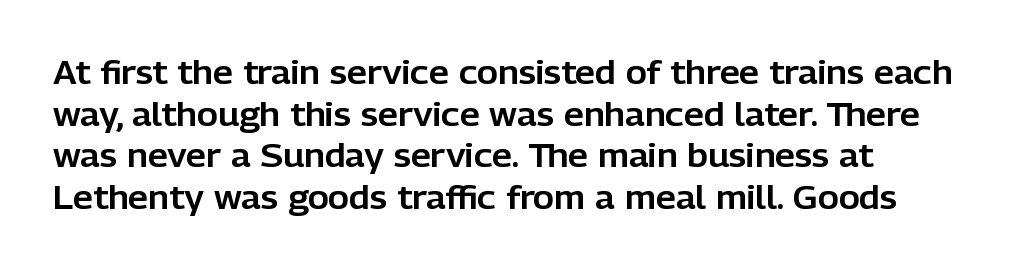
The image shows 32 px sans-serif type, upright; set left-aligned, normal line spacing (1.3x), normal letter spacing, not underlined; low stroke contrast and a medium x-height.
